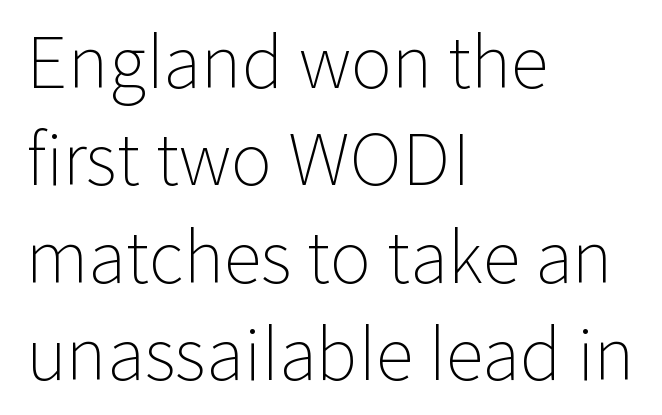
The tracking reads as untouched default to a designer's eye. Letters rest on an invisible, unmarked baseline. A typesetter would call this proportional, since set widths differ per character. The passage shown is typeset with a sans-serif family.
